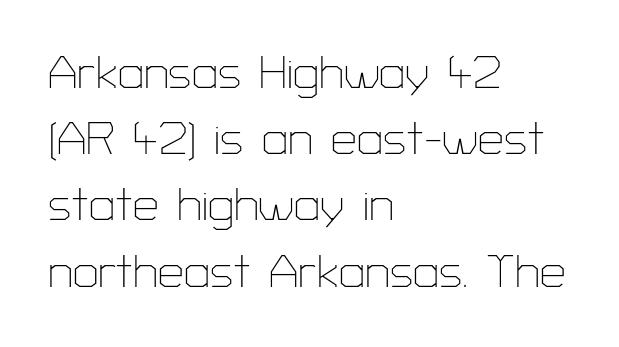
Spacing verdict: proportional, widths tailored to each character. You could call the tracking neutral — neither tight nor loose. What's the leading like? Ordinary, nothing unusual. Rule under the text: the space is simply empty.
